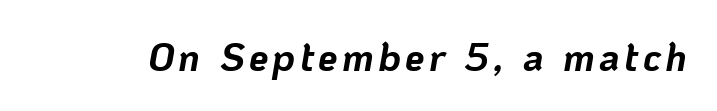
The face used here has the dense, thick strokes of a bold. The space directly below the letters is spotless. Think of a printed novel: that variable character pitch is what you see here. There's an unmistakable incline to the writing here.
